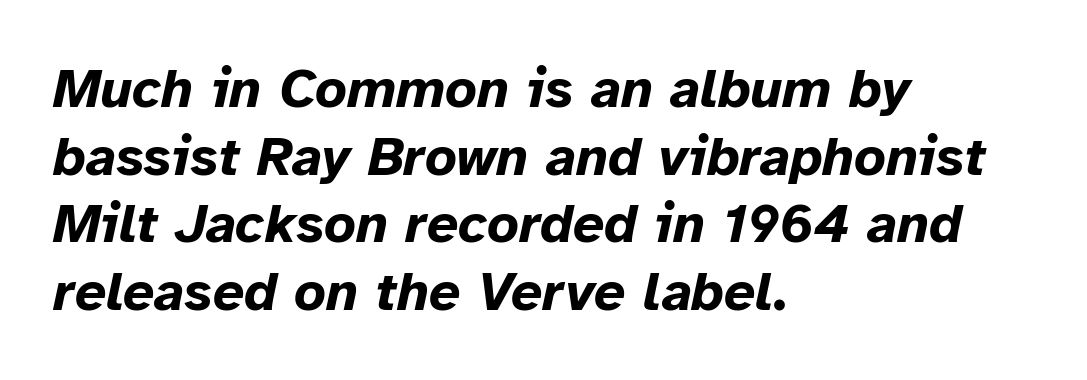
{"italic": "yes", "lean": "right", "slant_degrees": 12, "bold": "yes", "weight": "bold", "width": "normal", "stroke_contrast": "low", "x_height": "medium", "monospaced": "no", "underline": "no", "align": "left", "line_spacing_ratio": 1.23, "letter_spacing": "normal", "letter_spacing_em": 0.0, "glyph_px": 55}
